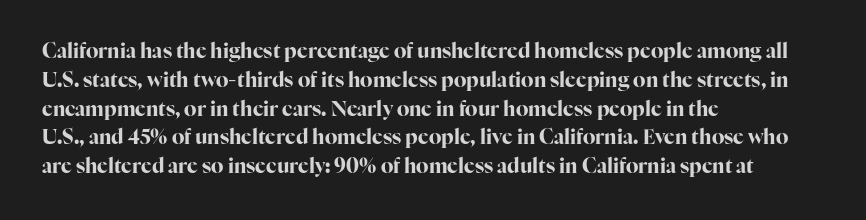
{"italic": "no", "bold": "yes", "underline": "no", "align": "left", "line_spacing": "normal", "line_spacing_ratio": 1.44, "letter_spacing": "normal", "letter_spacing_em": 0.0, "glyph_px": 20}
